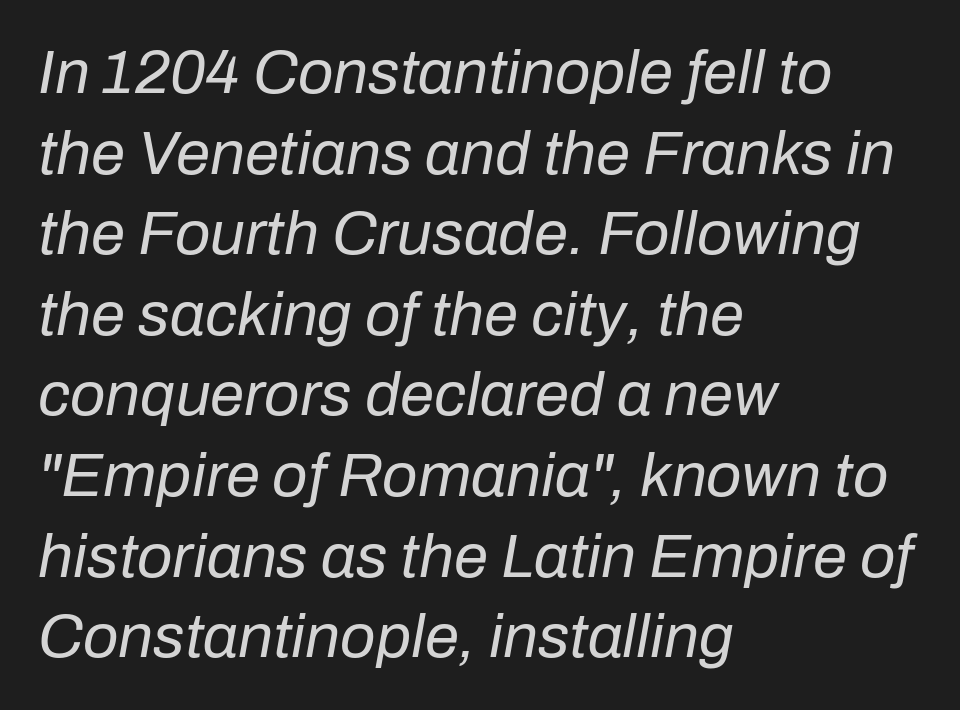
Stems here are at most as thick as an everyday book face. Visually the block forms a straight wall on the left and a jagged coastline on the right. Vertical spacing — default. The font's italic variant was chosen for this text. Check the space under the baseline: it is left empty.
